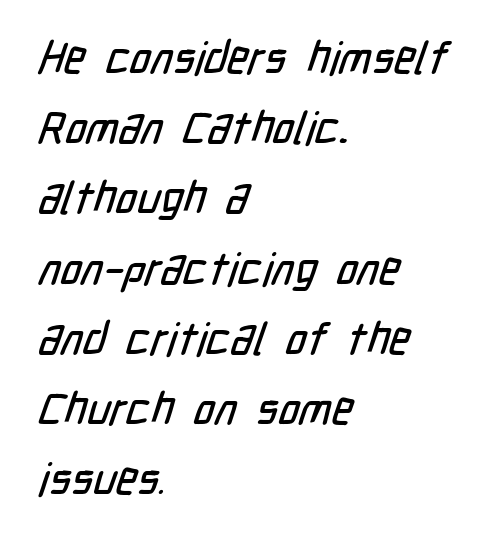
Observe the absence of serifs on each vertical stroke in this sample. The passage shown stacks its lines at a standard gap. Nothing unusual about the tracking: characters are spaced as the font intends. The passage shown is typed in a proportional face where columns would drift. Which margin do the lines hug? The left one — the right edge is uneven.
